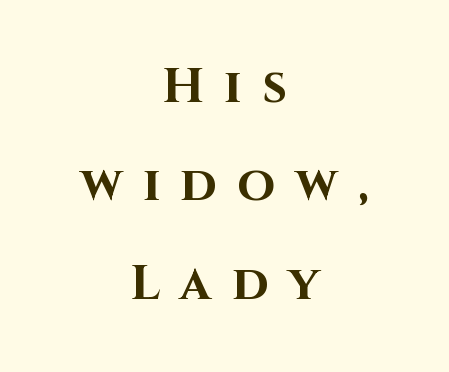
The image shows 49 px bold sans-serif type, upright; set centered, loose line spacing (2.01x), unusually wide letter spacing (+0.41 em), not underlined; high stroke contrast and a large x-height.
